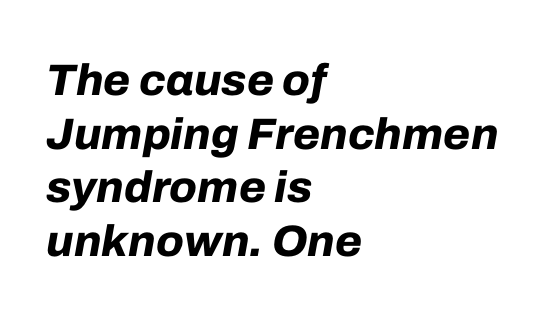
Q: Is the text bold? A: Yes.
Q: Is the text italic (slanted)? A: Yes, it leans right by about 10 degrees.
Q: Is the text underlined? A: No.
Q: How is the paragraph aligned? A: Left-aligned.
Q: Is the spacing between letters normal or unusually wide? A: Normal.
Q: Width (condensed, normal, or wide)? A: Normal.
Q: Stroke contrast? A: Low.
Q: x-height? A: Medium.
Q: Monospaced? A: No.
